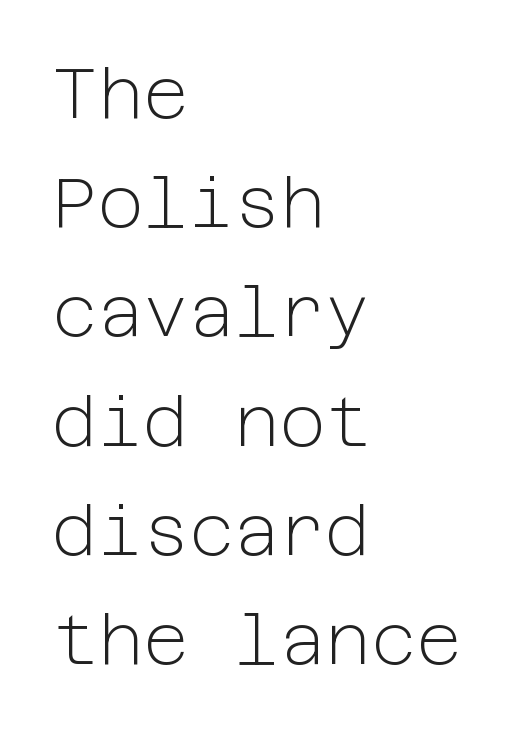
The image shows 70 px light sans-serif type, upright; set left-aligned, normal line spacing (1.56x), normal letter spacing, not underlined; low stroke contrast and a medium x-height.
